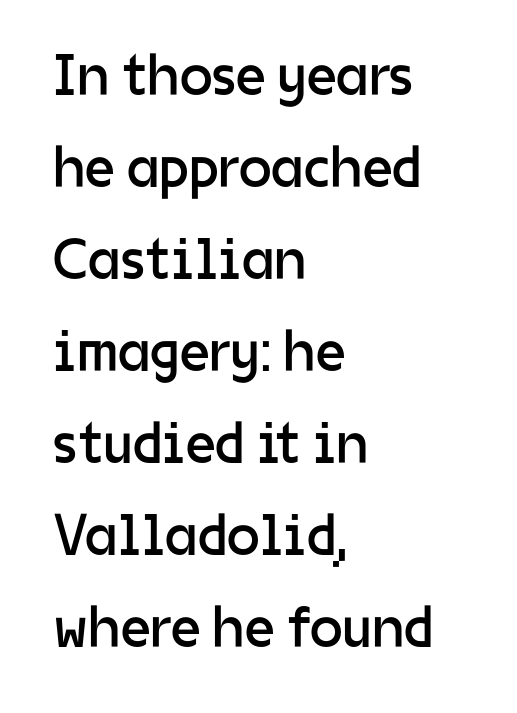
Q: Is the text bold? A: No.
Q: Is the text italic (slanted)? A: No, it is upright.
Q: Is the typeface a serif or a sans-serif typeface? A: Sans-serif.
Q: Is the text underlined? A: No.
Q: How is the paragraph aligned? A: Left-aligned.
Q: Is the spacing between letters normal or unusually wide? A: Normal.
Q: Is the spacing between lines tight, normal or loose? A: Normal.
Q: Width (condensed, normal, or wide)? A: Normal.
Q: Stroke contrast? A: Low.
Q: x-height? A: Medium.
Q: Monospaced? A: No.
